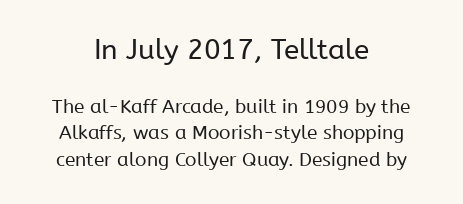
The image shows 28 px regular-weight sans-serif type, upright; set centered, normal line spacing (1.4x), normal letter spacing, not underlined; the first (top) block is 1.47x larger; low stroke contrast and a medium x-height.
